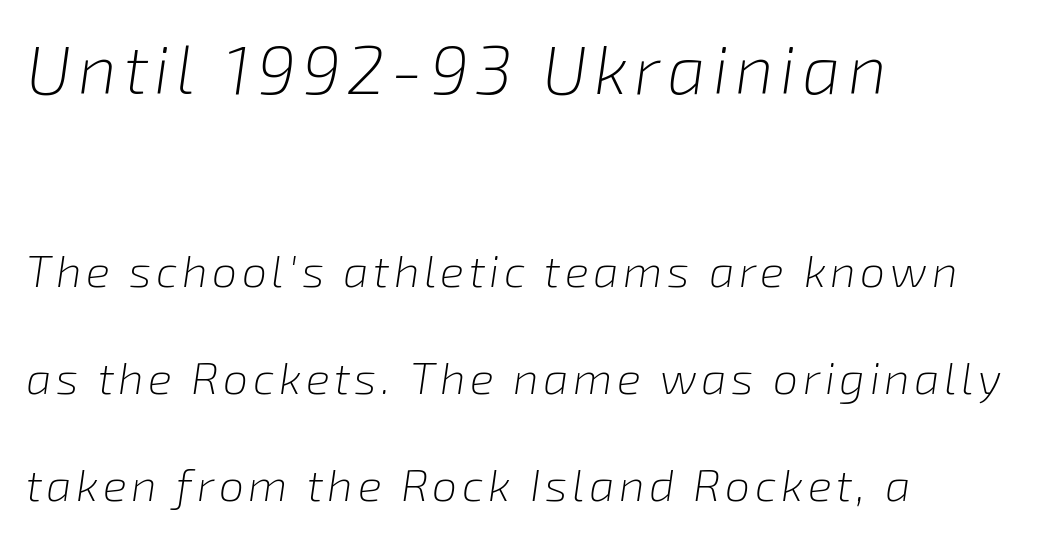
Q: Is the text bold? A: No.
Q: Is the text italic (slanted)? A: Yes, it leans right by about 8 degrees.
Q: Is the text underlined? A: No.
Q: How is the paragraph aligned? A: Left-aligned.
Q: Is the spacing between lines tight, normal or loose? A: Loose.
Q: Which block of text is set in a larger size, the first (top) or the second (bottom)? A: The first (top) one.
Q: Width (condensed, normal, or wide)? A: Normal.
Q: Stroke contrast? A: Low.
Q: x-height? A: Medium.
Q: Monospaced? A: No.
